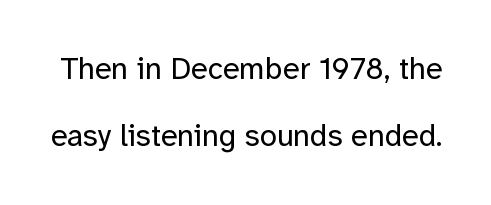
{"serif": "no", "italic": "no", "bold": "no", "weight": "regular", "width": "normal", "stroke_contrast": "low", "x_height": "medium", "monospaced": "no", "underline": "no", "line_spacing": "loose", "line_spacing_ratio": 2.17, "letter_spacing": "normal", "letter_spacing_em": 0.0, "glyph_px": 31}
